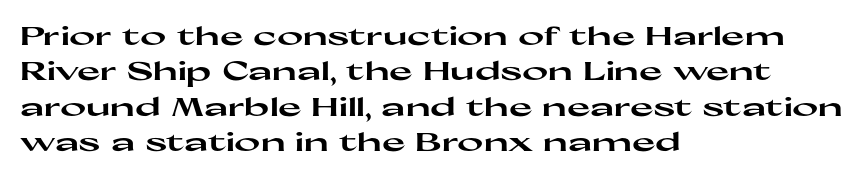
The image shows 25 px bold type, upright; set left-aligned, normal line spacing (1.42x), normal letter spacing, not underlined.
